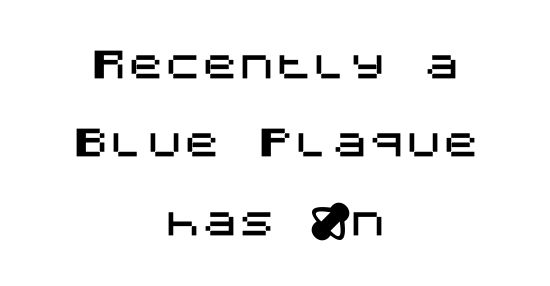
The image shows 37 px sans-serif type, upright; set centered, loose line spacing (2.12x), normal letter spacing, not underlined; medium stroke contrast and a large x-height.
